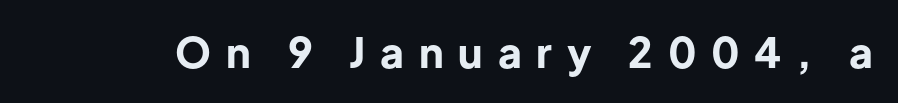
Here the designer chose a conventional face with non-uniform glyph widths. Pretty heavy lettering here — definitely bold. Serifs: no, the terminals of the letterforms are clean. Descender tails drop into unmarked territory.
